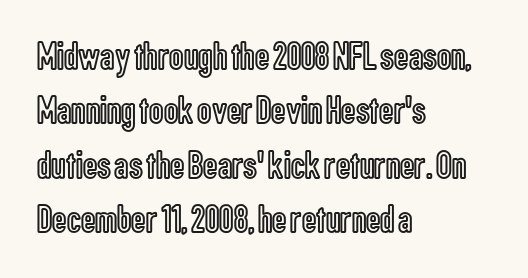
The image shows 40 px condensed type, upright; set left-aligned, normal line spacing (1.36x), normal letter spacing, not underlined; a medium x-height.
